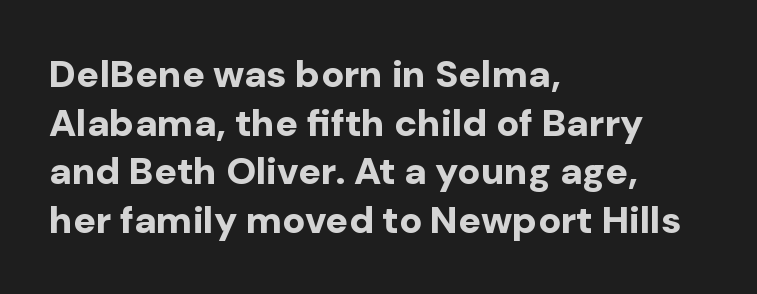
These lines are rendered in a variable-pitch font. Compared with an ordinary text face, these strokes are far heavier — a full bold. The type family on display is of the sans-serif kind. Descenders hang freely into open space. The horizontal fit of the characters is conventional and even. In CSS terms this would be text-align: left.
